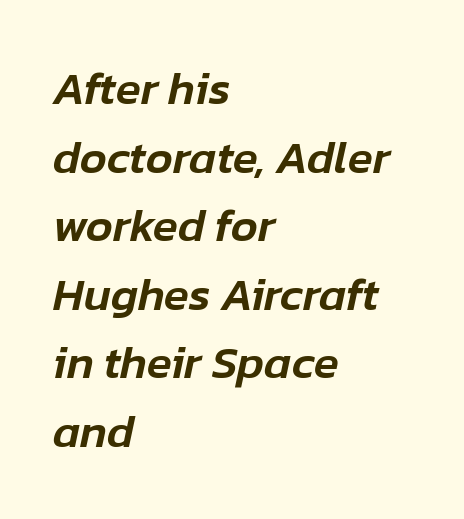
Does the lettering tilt? It does — this is italic. Check under the words: just untouched page. A typesetter would call this proportional, since set widths differ per character. This sample keeps an unexceptional amount of space between lines. Letter spacing: default.
